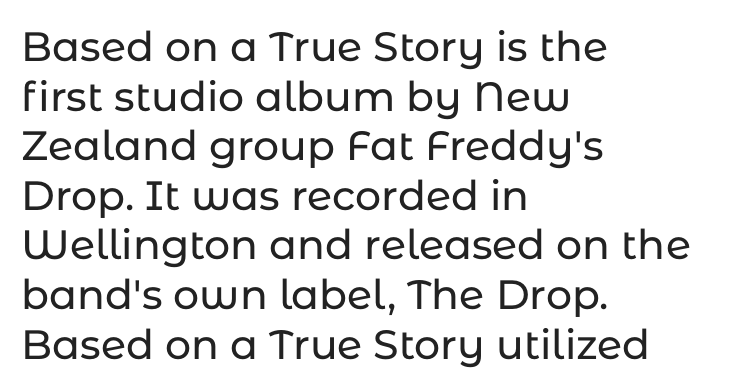
{"serif": "no", "italic": "no", "width": "normal", "stroke_contrast": "low", "x_height": "medium", "monospaced": "no", "underline": "no", "align": "left", "line_spacing_ratio": 1.21, "letter_spacing": "normal", "letter_spacing_em": 0.0, "glyph_px": 41}
